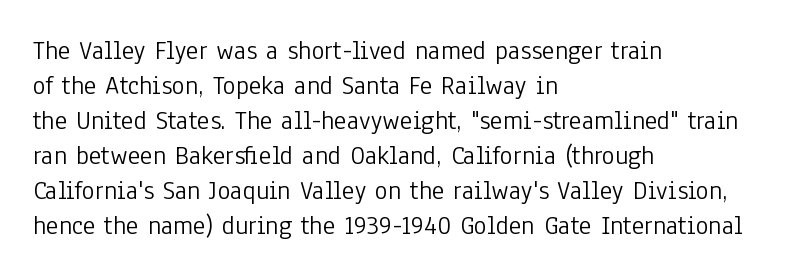
{"italic": "no", "bold": "no", "underline": "no", "align": "left", "line_spacing": "normal", "line_spacing_ratio": 1.3, "letter_spacing": "normal", "letter_spacing_em": 0.0, "glyph_px": 27}
